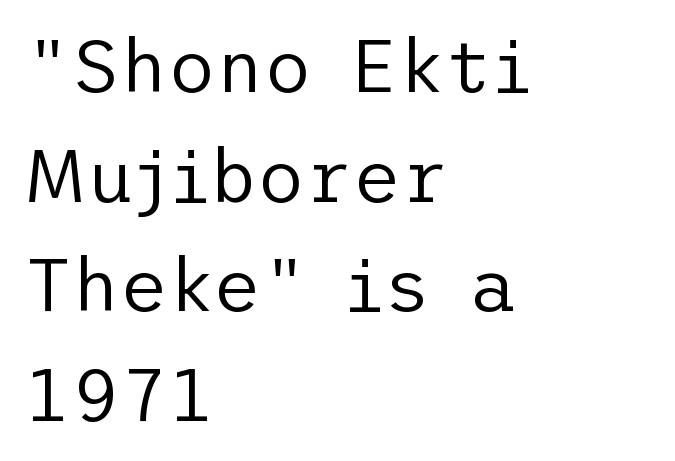
Is the letter spacing exaggerated? No — it looks like the ordinary default. A clean baseline with only descenders dipping below it. I'd call this a sans setting — the letters go barefoot. Posture: vertical. The weight tops out at a normal text grade. A typesetter would call this leading conventional body-copy spacing.
